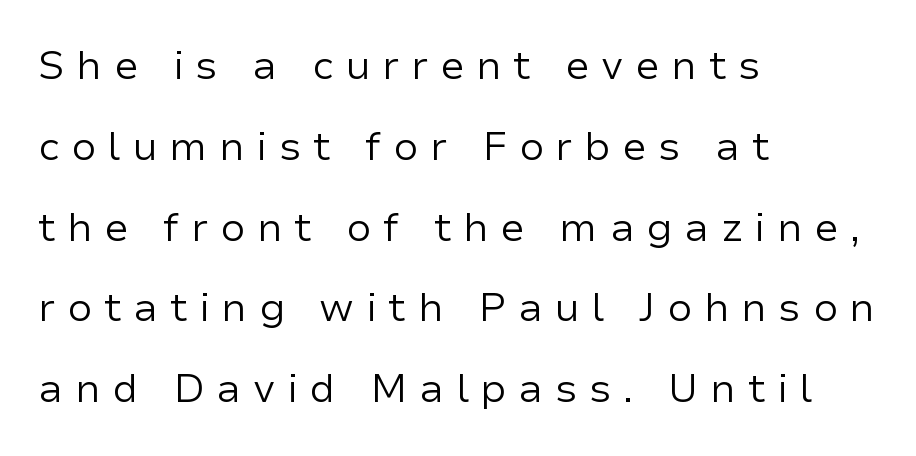
{"serif": "no", "italic": "no", "bold": "no", "weight": "regular", "width": "normal", "stroke_contrast": "low", "x_height": "medium", "monospaced": "no", "underline": "no", "align": "left", "line_spacing": "loose", "line_spacing_ratio": 2.02, "letter_spacing": "wide", "letter_spacing_em": 0.29, "glyph_px": 40}
